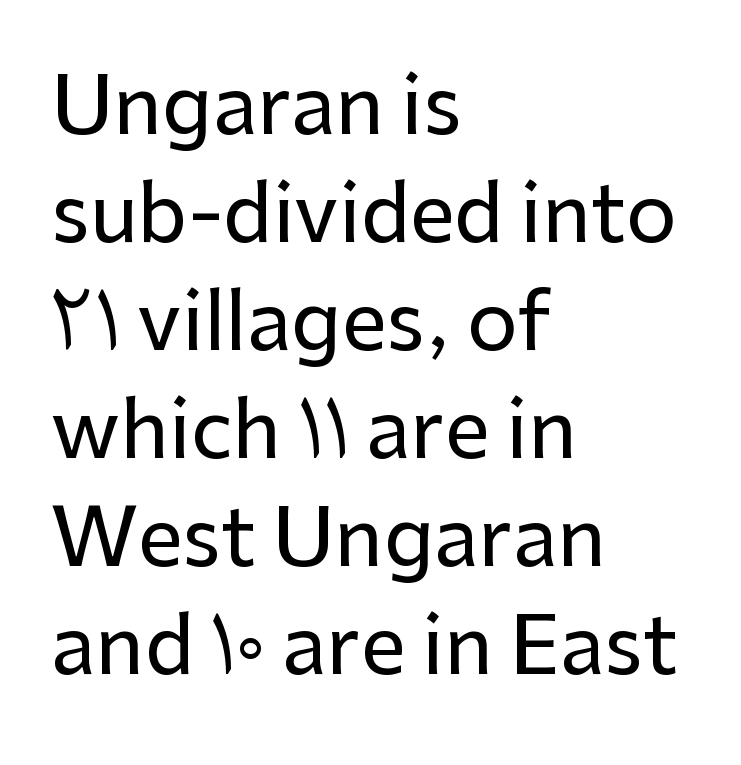
{"serif": "no", "italic": "no", "width": "normal", "stroke_contrast": "low", "x_height": "medium", "monospaced": "no", "underline": "no", "align": "left", "line_spacing": "normal", "line_spacing_ratio": 1.35, "letter_spacing": "normal", "letter_spacing_em": 0.0, "glyph_px": 80}
